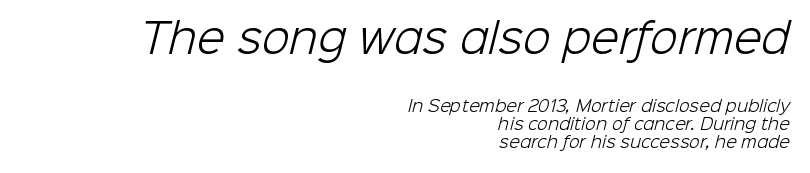
Very little white space separates one row of letters from the next. Underline: absent. The earlier block is typeset at a bigger size than the later block. There is no visible air inserted between adjacent glyphs. The text block is weighted toward the right margin, trailing off unevenly leftward.
